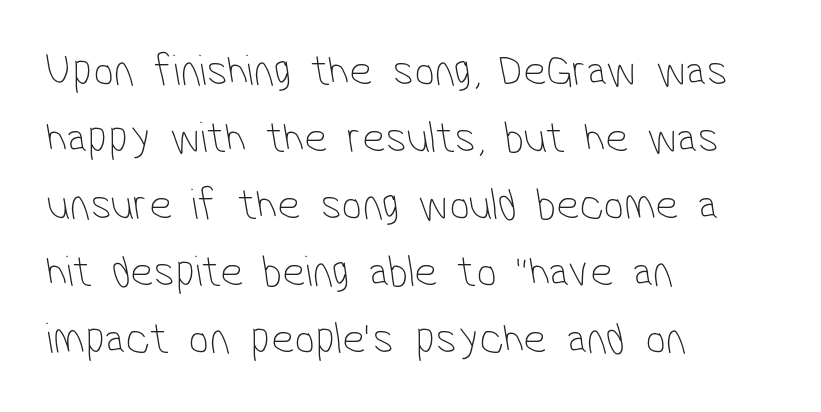
{"serif": "no", "bold": "no", "weight": "thin", "width": "condensed", "stroke_contrast": "low", "x_height": "medium", "monospaced": "no", "underline": "no", "align": "left", "line_spacing": "normal", "line_spacing_ratio": 1.49, "letter_spacing": "normal", "letter_spacing_em": 0.0, "glyph_px": 45}
